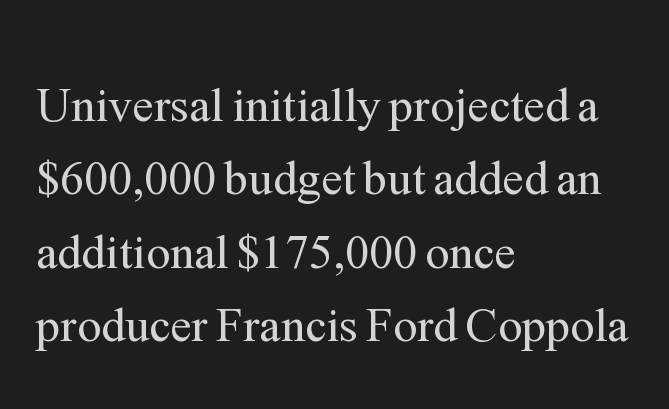
A serif font was chosen for this passage. The font sits on the lighter half of the weight spectrum, regular included. The letterforms sit shoulder to shoulder at normal distance. Is the block centered? No — it sits flush against the left margin.
